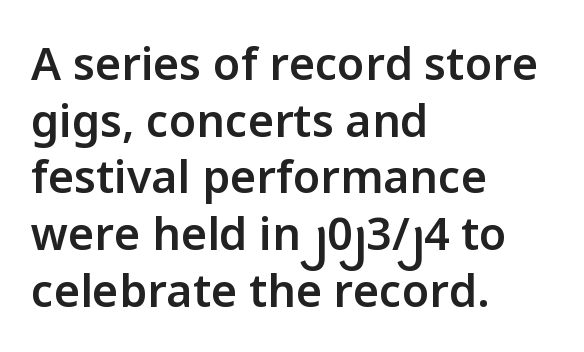
The image shows 45 px semibold sans-serif type, upright; set left-aligned, normal line spacing (1.26x), normal letter spacing, not underlined; low stroke contrast and a medium x-height.
